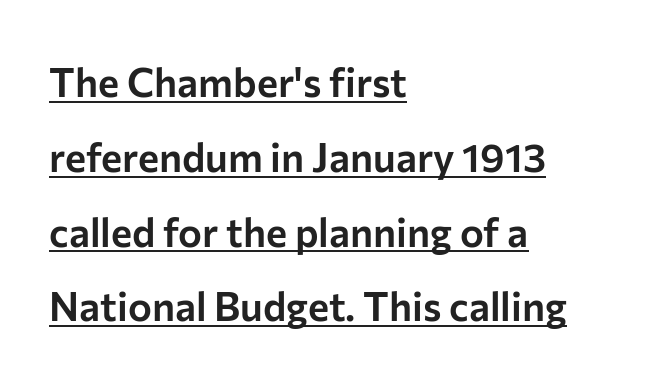
Q: Is the text italic (slanted)? A: No, it is upright.
Q: Is the typeface a serif or a sans-serif typeface? A: Sans-serif.
Q: Is the text underlined? A: Yes.
Q: How is the paragraph aligned? A: Left-aligned.
Q: Is the spacing between letters normal or unusually wide? A: Normal.
Q: Width (condensed, normal, or wide)? A: Normal.
Q: Stroke contrast? A: Low.
Q: x-height? A: Medium.
Q: Monospaced? A: No.
